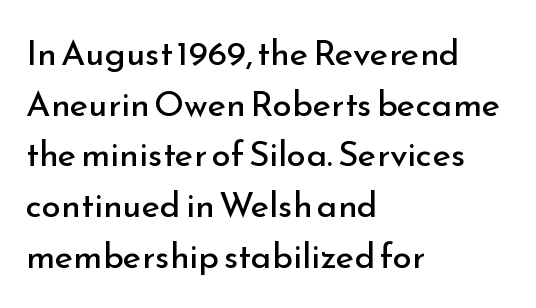
{"serif": "no", "italic": "no", "bold": "no", "weight": "regular", "width": "normal", "stroke_contrast": "low", "x_height": "small", "monospaced": "no", "underline": "no", "align": "left", "line_spacing": "normal", "line_spacing_ratio": 1.45, "letter_spacing": "normal", "letter_spacing_em": 0.0, "glyph_px": 35}
